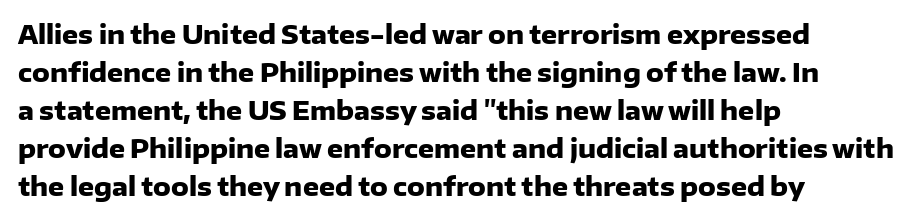
Leftover space on each line is placed entirely after the last word. Normally led — the rows are evenly, conventionally spaced. Type without underlining. Here the glyphs are tracked normally, forming tight word shapes.
